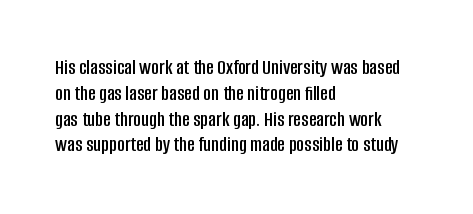
Underline: absent. This rendering uses left alignment, leaving the right contour irregular. A typesetter would mark this as roman, not italic. In terms of letterspacing, this is plain default setting.
